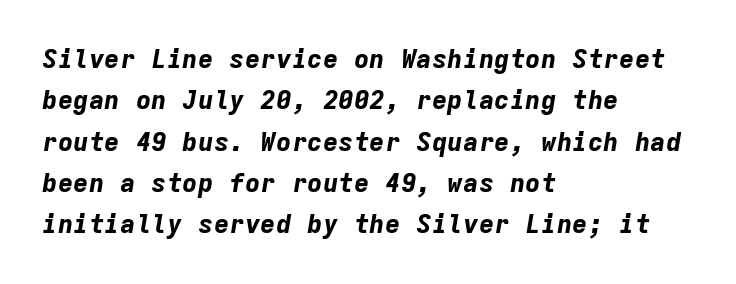
Q: Is the text bold? A: Yes.
Q: Is the text italic (slanted)? A: Yes, it leans right by about 9 degrees.
Q: Is the text underlined? A: No.
Q: How is the paragraph aligned? A: Left-aligned.
Q: Is the spacing between letters normal or unusually wide? A: Normal.
Q: Is the spacing between lines tight, normal or loose? A: Normal.
